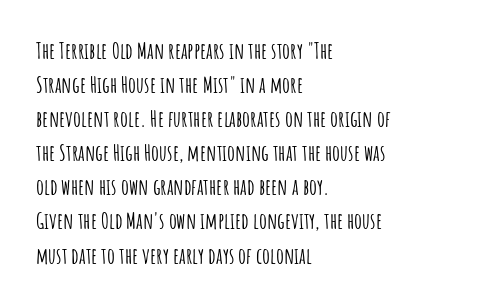
Students, observe: this is what conventionally led text looks like. This sample uses an upright cut, with every glyph sitting square on the baseline. A clean baseline with only descenders dipping below it. Each word holds together tightly as a unit, with standard inter-letter gaps.
